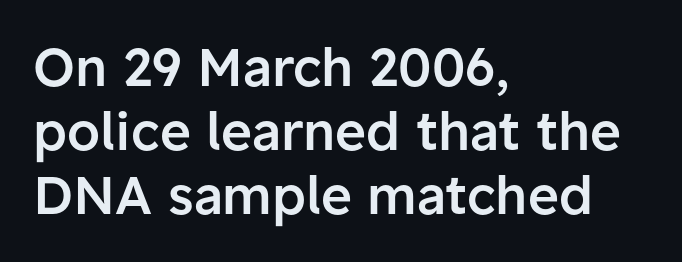
The image shows 53 px semibold sans-serif type, upright; set left-aligned, line spacing 1.21x, normal letter spacing, not underlined; low stroke contrast and a medium x-height.
